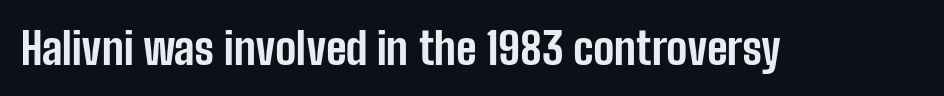
{"serif": "no", "italic": "no", "bold": "yes", "weight": "bold", "width": "condensed", "stroke_contrast": "low", "x_height": "medium", "monospaced": "no", "underline": "no", "letter_spacing": "normal", "letter_spacing_em": 0.0, "glyph_px": 44}
